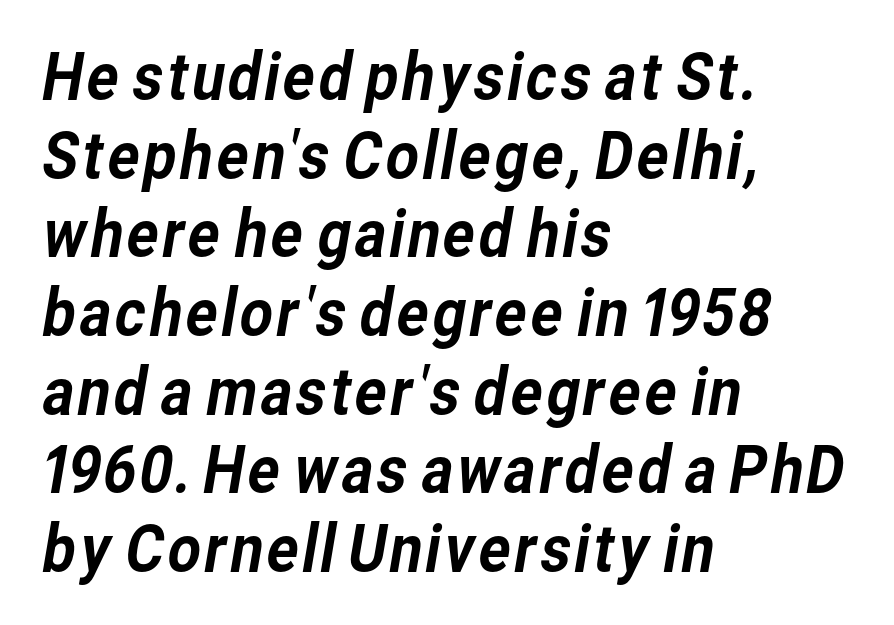
A bare baseline throughout the passage. Each letter's strokes conclude bluntly, with no projecting serifs. Every row of glyphs begins at an identical x-position on the left. Each letter keeps its own natural width here, so spacing adapts to shape. Letter spacing: default.
